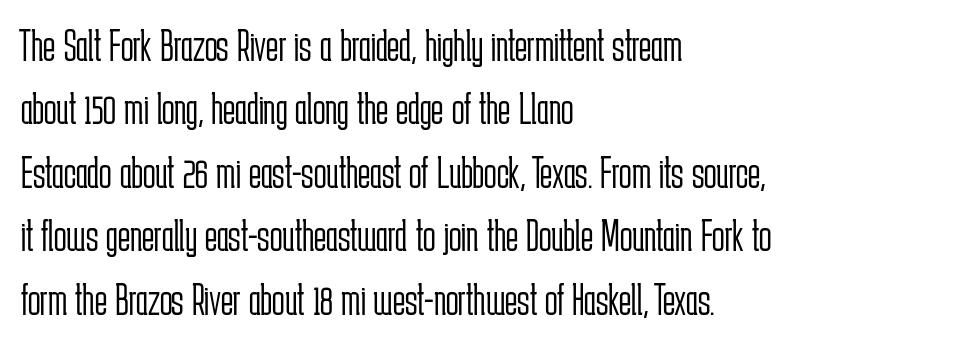
{"serif": "no", "italic": "no", "bold": "no", "weight": "light", "width": "condensed", "stroke_contrast": "low", "x_height": "medium", "monospaced": "no", "underline": "no", "align": "left", "line_spacing": "normal", "line_spacing_ratio": 1.38, "letter_spacing": "normal", "letter_spacing_em": 0.0, "glyph_px": 46}
